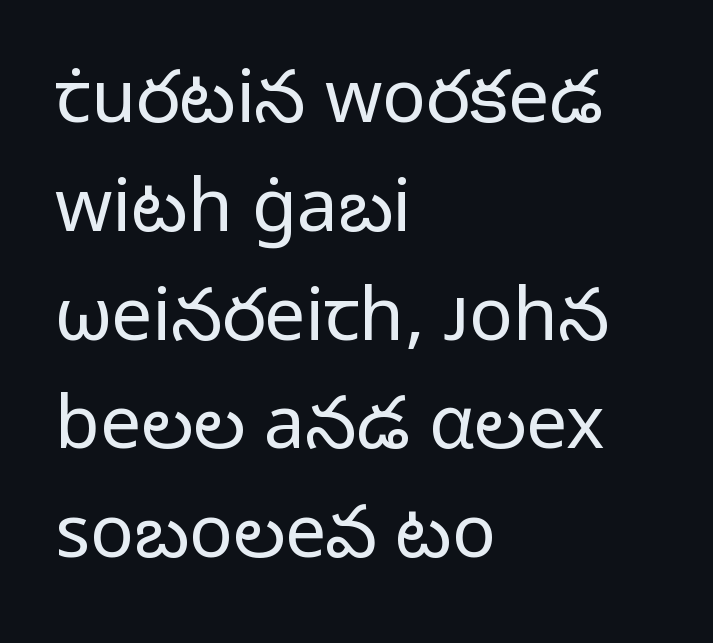
The image shows 73 px regular-weight sans-serif type, upright; set left-aligned, normal line spacing (1.49x), normal letter spacing, not underlined; low stroke contrast and a medium x-height.
